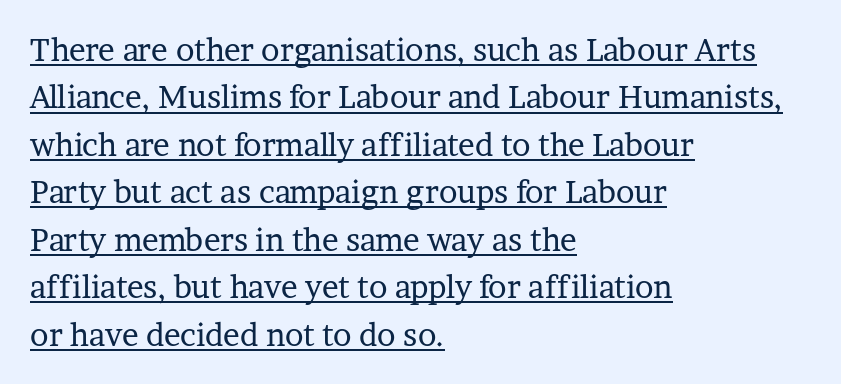
The image shows 31 px regular-weight serif type, upright; set left-aligned, normal line spacing (1.53x), normal letter spacing, underlined; low stroke contrast and a medium x-height.
